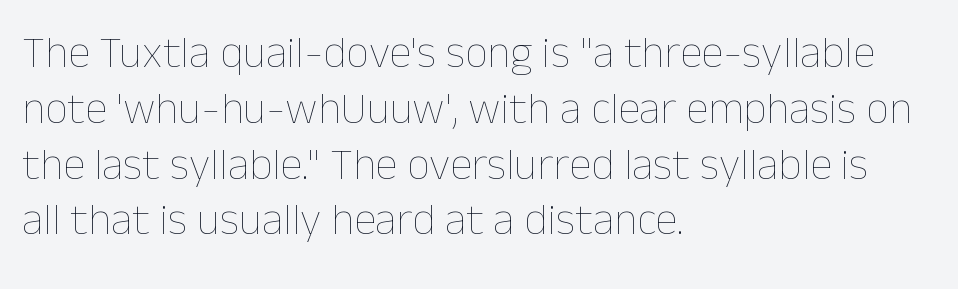
{"italic": "no", "bold": "no", "weight": "thin", "width": "normal", "stroke_contrast": "low", "x_height": "medium", "monospaced": "no", "underline": "no", "align": "left", "line_spacing_ratio": 1.24, "letter_spacing": "normal", "letter_spacing_em": 0.0, "glyph_px": 45}
